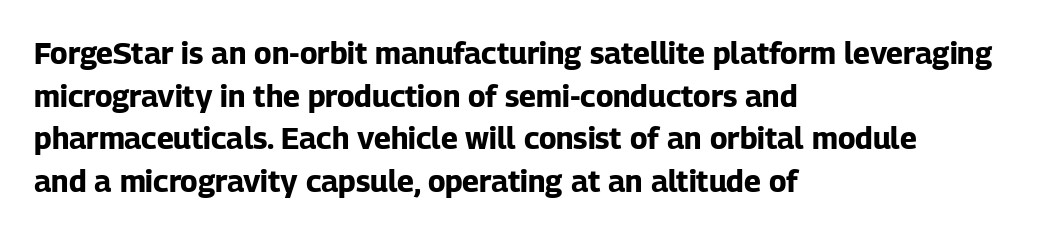
The image shows 30 px bold sans-serif type, upright; set left-aligned, normal line spacing (1.42x), normal letter spacing, not underlined; low stroke contrast and a medium x-height.
